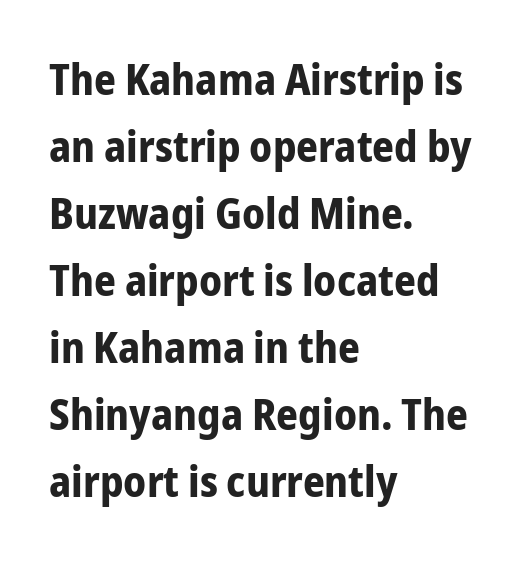
The image shows 43 px bold, condensed sans-serif type, upright; set left-aligned, normal line spacing (1.56x), normal letter spacing, not underlined; low stroke contrast and a medium x-height.
